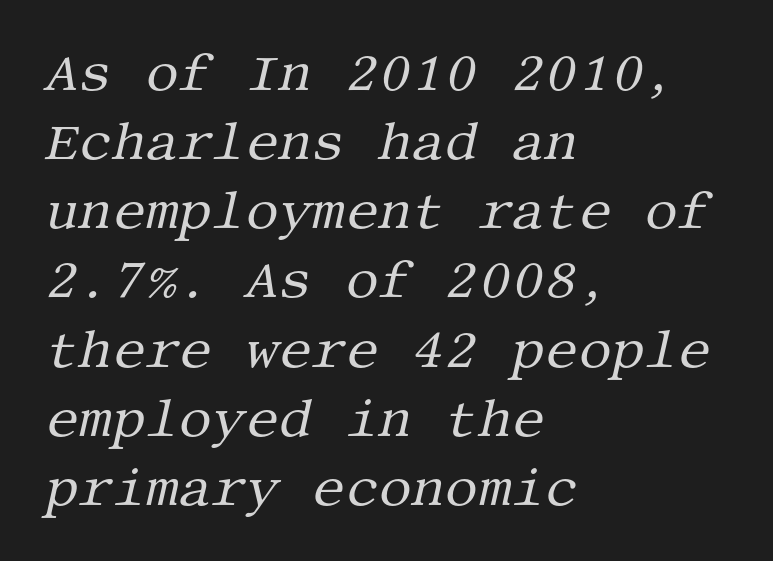
{"serif": "yes", "italic": "yes", "lean": "right", "slant_degrees": 13, "bold": "no", "weight": "regular", "width": "normal", "stroke_contrast": "medium", "x_height": "large", "underline": "no", "align": "left", "line_spacing": "normal", "line_spacing_ratio": 1.33, "letter_spacing": "normal", "letter_spacing_em": 0.0, "glyph_px": 52}
